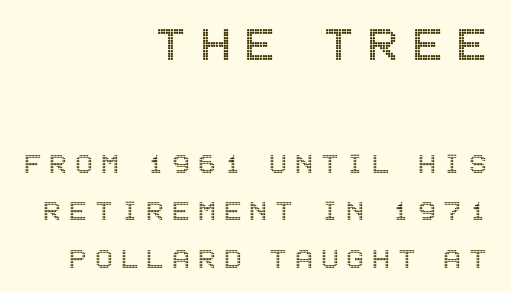
Reading down the block, your eye finds every line finishing at a fixed right position. Rule under the text: the space is simply empty. The face used here appears at its bigger size in the upper chunk. A normal amount of white space separates one row of letters from the next. Characters remain perfectly vertical along every line. You could only call the tracking loose — the letters float apart.
